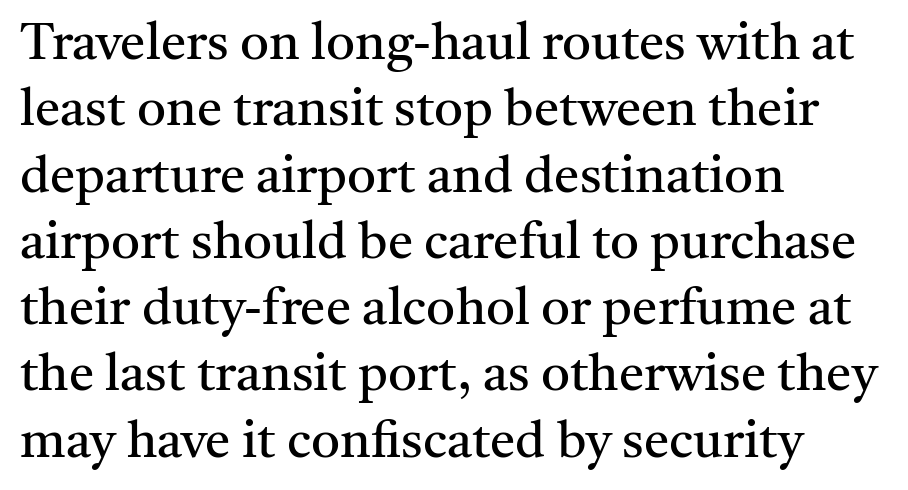
A typesetter would call this proportional, since set widths differ per character. Look at the bottom of the vertical strokes: they flare into serifs here. The area under the type is left untouched. Unlike italic type, these characters show no tilt at all. The rag falls on the right side of this text block.
